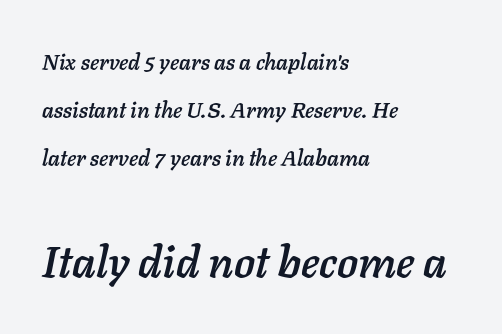
Horizontal bands of white between lines are thick stripes. Compare the two chunks: the lower has the greater cap height. You can tell it's italic because the verticals aren't actually vertical. The line texture is even and compact thanks to regular tracking. Here the designer chose a conventional face with non-uniform glyph widths.
